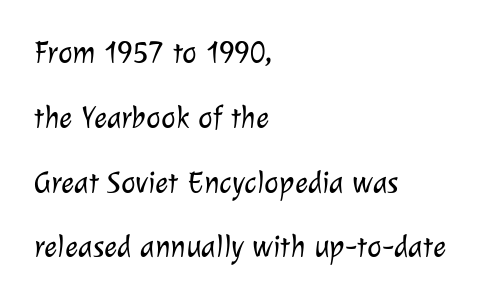
Q: Is the text bold? A: No.
Q: Is the typeface a serif or a sans-serif typeface? A: Sans-serif.
Q: Is the text underlined? A: No.
Q: How is the paragraph aligned? A: Left-aligned.
Q: Is the spacing between letters normal or unusually wide? A: Normal.
Q: Is the spacing between lines tight, normal or loose? A: Loose.
Q: Width (condensed, normal, or wide)? A: Normal.
Q: Stroke contrast? A: Low.
Q: x-height? A: Medium.
Q: Monospaced? A: No.
